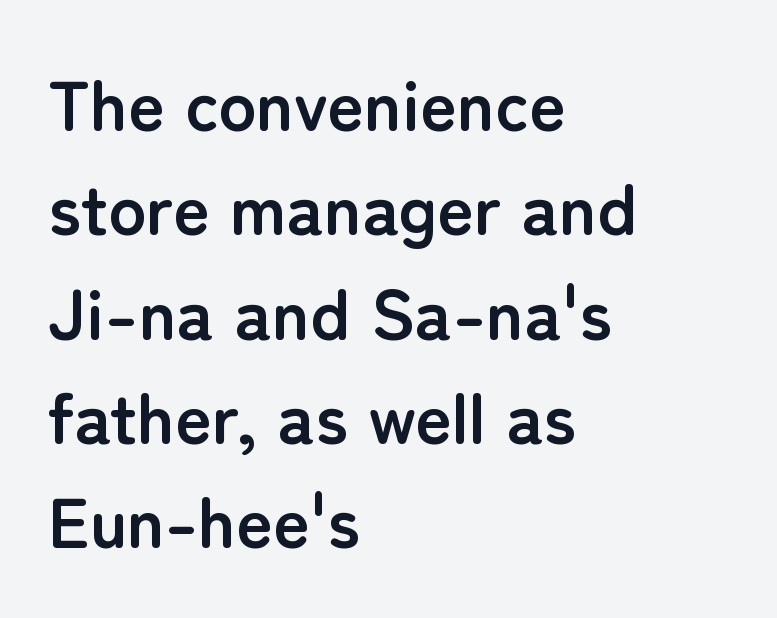
Q: Is the text bold? A: Yes.
Q: Is the text italic (slanted)? A: No, it is upright.
Q: Is the typeface a serif or a sans-serif typeface? A: Sans-serif.
Q: Is the text underlined? A: No.
Q: How is the paragraph aligned? A: Left-aligned.
Q: Is the spacing between letters normal or unusually wide? A: Normal.
Q: Is the spacing between lines tight, normal or loose? A: Normal.
Q: Width (condensed, normal, or wide)? A: Normal.
Q: Stroke contrast? A: Low.
Q: x-height? A: Medium.
Q: Monospaced? A: No.
